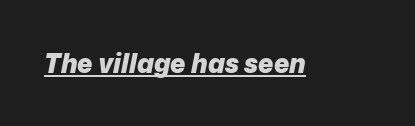
{"italic": "yes", "lean": "right", "slant_degrees": 12, "bold": "yes", "underline": "yes", "letter_spacing": "normal", "letter_spacing_em": 0.0, "glyph_px": 26}
